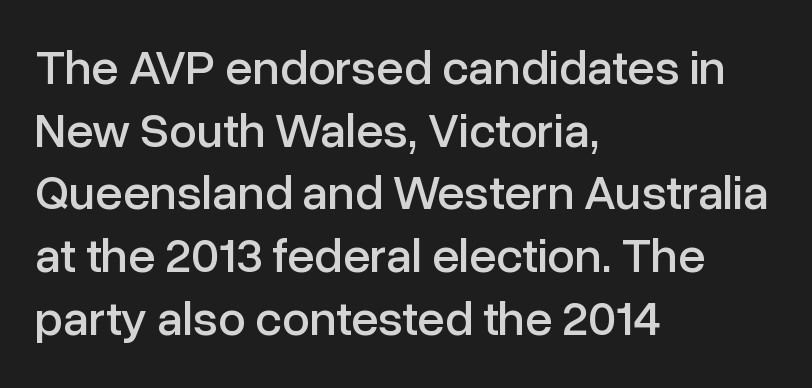
{"serif": "no", "italic": "no", "width": "normal", "stroke_contrast": "low", "x_height": "medium", "monospaced": "no", "underline": "no", "align": "left", "line_spacing": "normal", "line_spacing_ratio": 1.28, "letter_spacing": "normal", "letter_spacing_em": 0.0, "glyph_px": 49}
